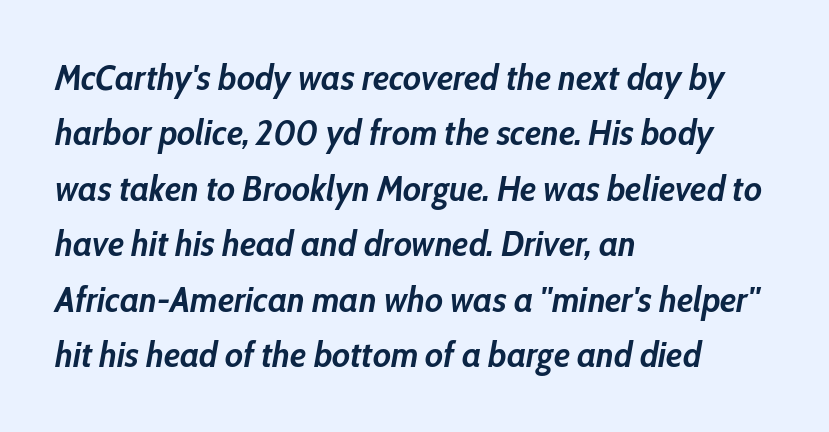
{"italic": "yes", "lean": "right", "slant_degrees": 10, "bold": "yes", "weight": "semibold", "width": "condensed", "stroke_contrast": "low", "x_height": "medium", "monospaced": "no", "underline": "no", "align": "left", "line_spacing": "normal", "line_spacing_ratio": 1.54, "letter_spacing": "normal", "letter_spacing_em": 0.0, "glyph_px": 36}
